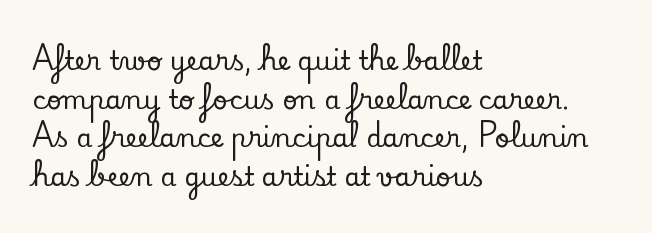
Q: Is the text italic (slanted)? A: No, it is upright.
Q: Is the text underlined? A: No.
Q: How is the paragraph aligned? A: Left-aligned.
Q: Is the spacing between letters normal or unusually wide? A: Normal.
Q: Is the spacing between lines tight, normal or loose? A: Normal.
